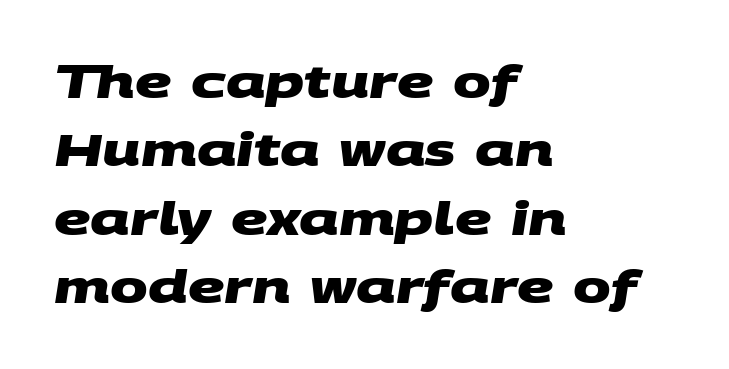
Is the block centered? No — it sits flush against the left margin. Looks like regular typesetting: each glyph gets only the width it needs. This block has exactly the height ordinary leading produces. Grotesque or geometric, the face here clearly has no serifs. Spacing between characters is what you'd get straight out of the box.
